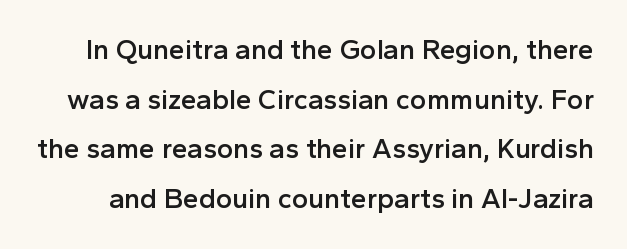
Underline: absent. You could not count columns in this text — the font is proportionally spaced. In terms of weight, the rendering is demibold, just under bold. A roman cut, with each character standing at attention.
